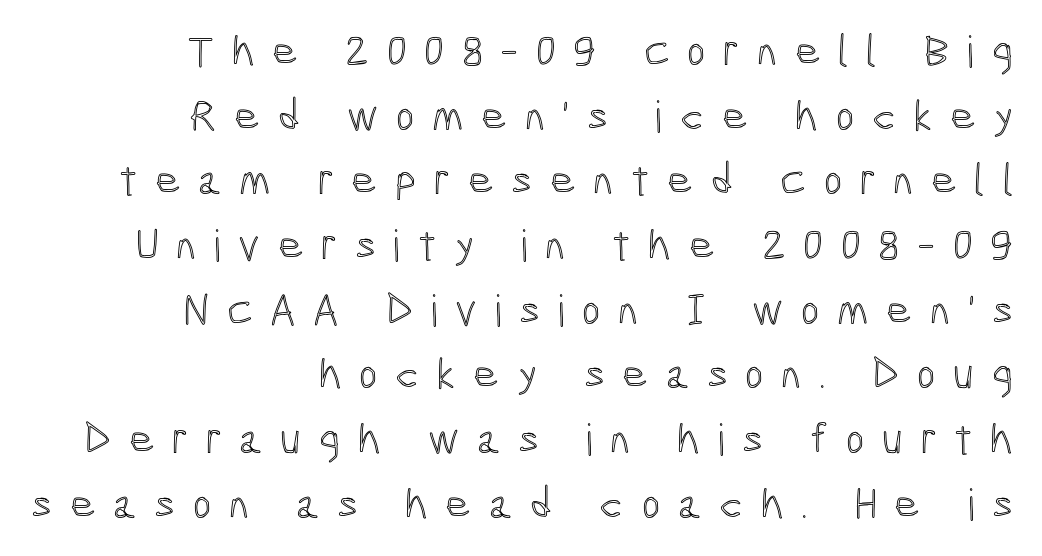
Q: Is the text italic (slanted)? A: No, it is upright.
Q: Is the text underlined? A: No.
Q: How is the paragraph aligned? A: Right-aligned.
Q: Is the spacing between letters normal or unusually wide? A: Unusually wide.
Q: Is the spacing between lines tight, normal or loose? A: Normal.
Q: Width (condensed, normal, or wide)? A: Condensed.
Q: x-height? A: Medium.
Q: Monospaced? A: No.
